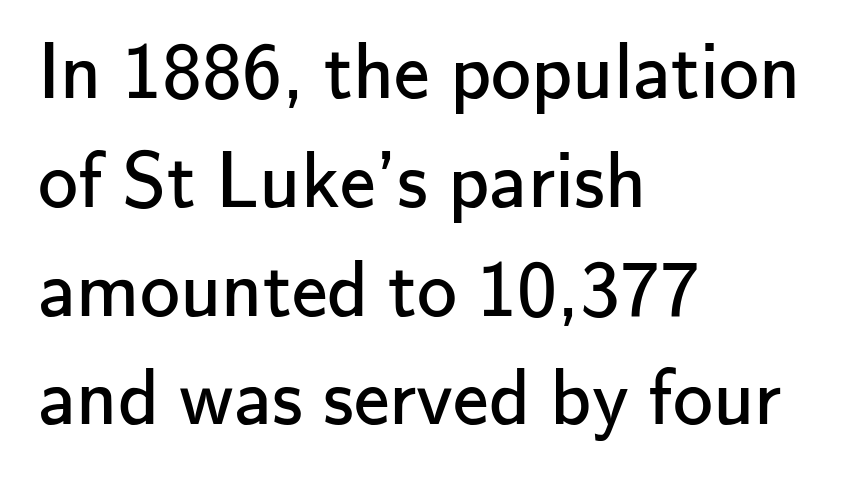
The image shows 80 px regular-weight sans-serif type, upright; set left-aligned, normal line spacing (1.36x), normal letter spacing, not underlined; low stroke contrast and a small x-height.
